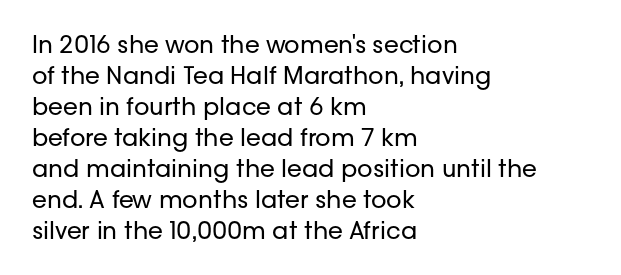
These lines keep a tight, regular rhythm from letter to letter. Notice how descenders clear the ascenders below comfortably — that's standard leading. These lines were composed using upright roman letters. One-word summary of the alignment: left. Nobody drew a line under any word here. The typesetting does not lean heavy: it is not bold.
